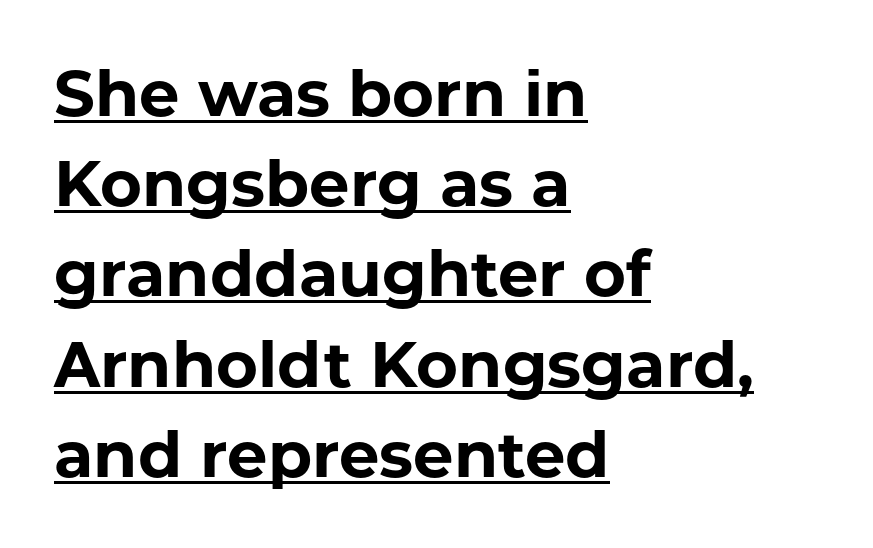
The typeface chosen for these lines omits serifs. Compared with typical body copy, the letter spacing here is the same. Summary of weight: heavy, a full bold. If you measured baseline to baseline, you'd find a middling distance. Does a line run under the words? Yes, clearly. Nope, not italic — everything's standing straight.
